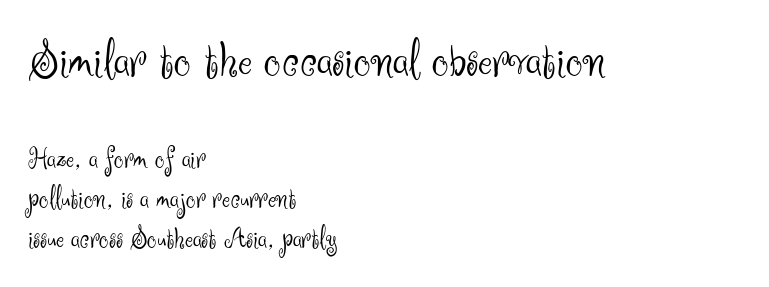
The image shows 53 px light sans-serif type, upright; set left-aligned, normal line spacing (1.32x), normal letter spacing, not underlined; the first (top) block is 1.77x larger; medium stroke contrast and a small x-height.
